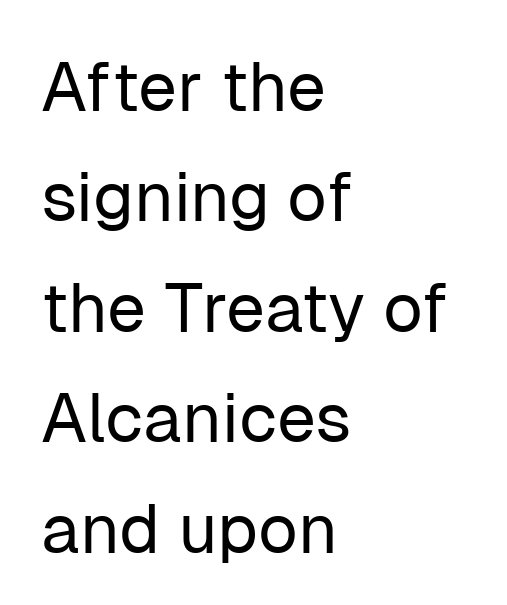
Is the letter spacing exaggerated? No — it looks like the ordinary default. Ink coverage per letter is moderate at most. Does the leading feel generous? No, just average. Posture: vertical. Look at the bottom of the vertical strokes: they stop flat, with no serifs.
